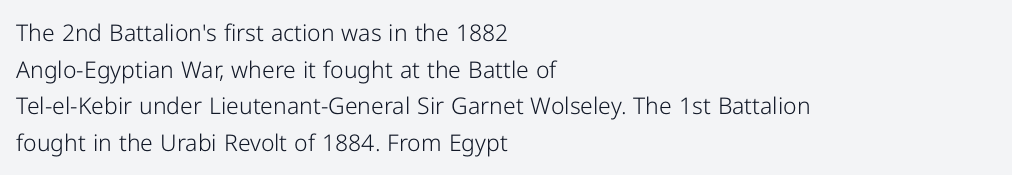
Notice how descenders clear the ascenders below comfortably — that's standard leading. Heft: none added — not bold. Posture: upright roman. The tracking reads as untouched default to a designer's eye. If you drew a ruler down the left edge, every line would touch it.
